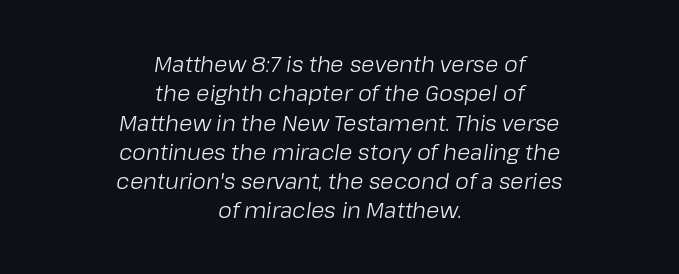
{"italic": "yes", "lean": "right", "slant_degrees": 8, "bold": "no", "underline": "no", "align": "center", "line_spacing": "normal", "line_spacing_ratio": 1.33, "letter_spacing": "normal", "letter_spacing_em": 0.0, "glyph_px": 22}
